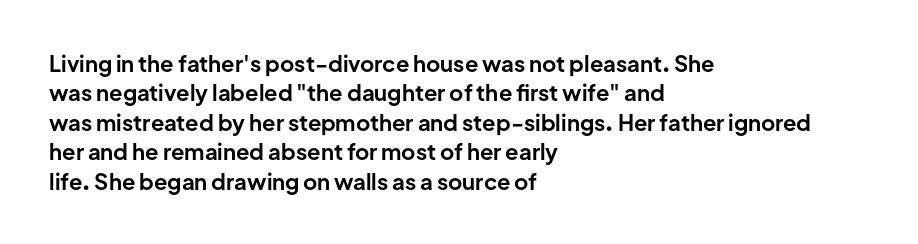
The image shows 22 px bold type, upright; set left-aligned, normal line spacing (1.34x), normal letter spacing, not underlined.
